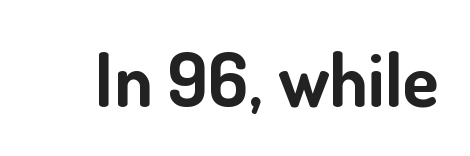
Q: Is the text bold? A: Yes.
Q: Is the text italic (slanted)? A: No, it is upright.
Q: Is the typeface a serif or a sans-serif typeface? A: Sans-serif.
Q: Is the text underlined? A: No.
Q: Is the spacing between letters normal or unusually wide? A: Normal.
Q: Width (condensed, normal, or wide)? A: Normal.
Q: Stroke contrast? A: Low.
Q: x-height? A: Small.
Q: Monospaced? A: No.
